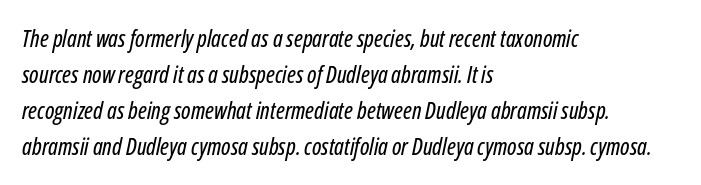
The image shows 23 px text type, italic (leaning right); set left-aligned, normal line spacing (1.57x), normal letter spacing, not underlined.
